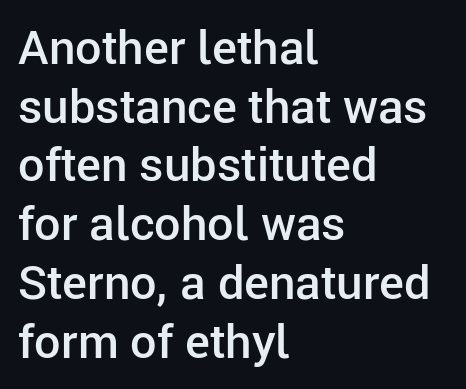
Q: Is the text bold? A: Semi-bold.
Q: Is the text italic (slanted)? A: No, it is upright.
Q: Is the typeface a serif or a sans-serif typeface? A: Sans-serif.
Q: Is the text underlined? A: No.
Q: How is the paragraph aligned? A: Left-aligned.
Q: Is the spacing between letters normal or unusually wide? A: Normal.
Q: Is the spacing between lines tight, normal or loose? A: Normal.
Q: Width (condensed, normal, or wide)? A: Normal.
Q: Stroke contrast? A: Low.
Q: x-height? A: Medium.
Q: Monospaced? A: No.
